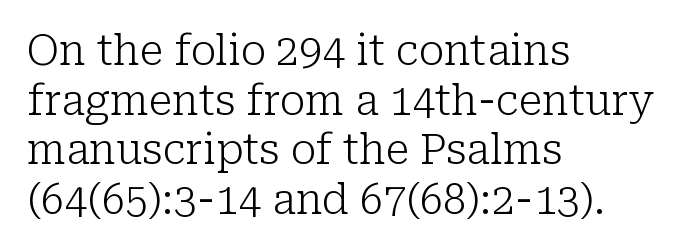
The ragged edge is on the right, which tells us the setting is flush left. In terms of posture, this sample is upright. This is not heavy type; no bold has been used. Check the space under the baseline: it is left empty. Varying glyph widths throughout — classic text-font behaviour. Letterform terminals end in serifs throughout the passage.
